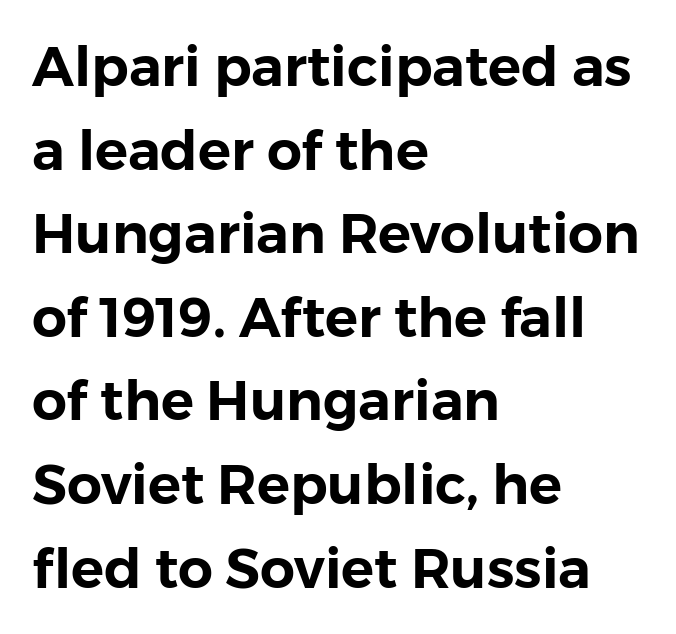
The image shows 55 px sans-serif type, upright; set left-aligned, normal line spacing (1.52x), normal letter spacing, not underlined; low stroke contrast and a medium x-height.
